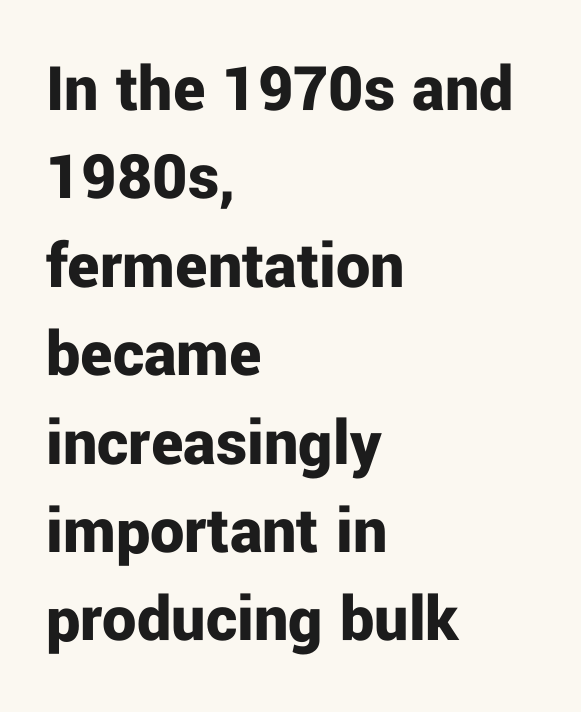
Font category for this specimen: sans-serif. How would I describe the line gaps? Plain and ordinary. The line texture is even and compact thanks to regular tracking. Line starts are locked; line ends wander. The rendering uses natural spacing where letterforms have individual widths.
